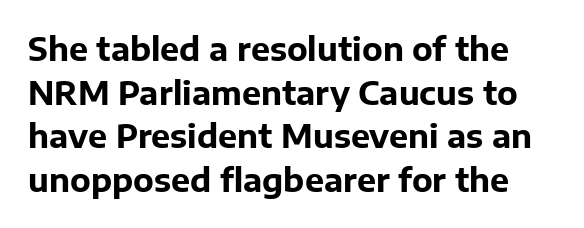
The image shows 32 px bold sans-serif type, upright; set normal line spacing (1.36x), normal letter spacing, not underlined; low stroke contrast and a medium x-height.
